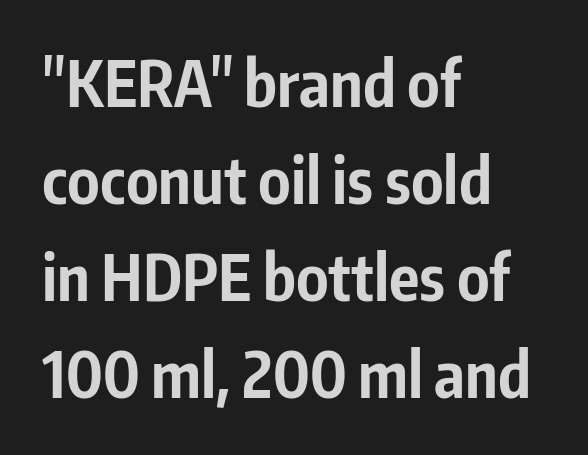
The image shows 63 px bold, condensed sans-serif type, upright; set left-aligned, normal line spacing (1.54x), normal letter spacing, not underlined; low stroke contrast and a medium x-height.
